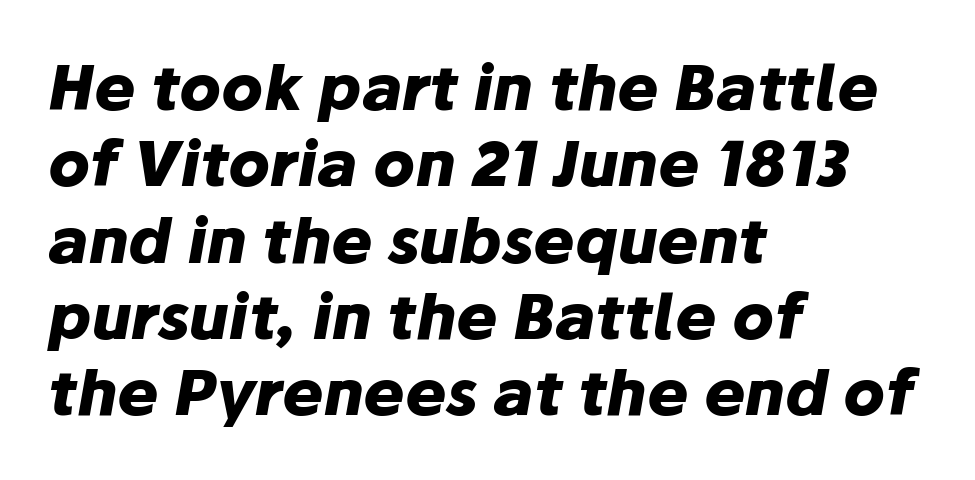
The whole block is typeset with a tilt. Is the block centered? No — it sits flush against the left margin. Emphasis by weight is at full strength: bold. The words here are not underlined. Glyph-to-glyph distance matches everyday printed text.
